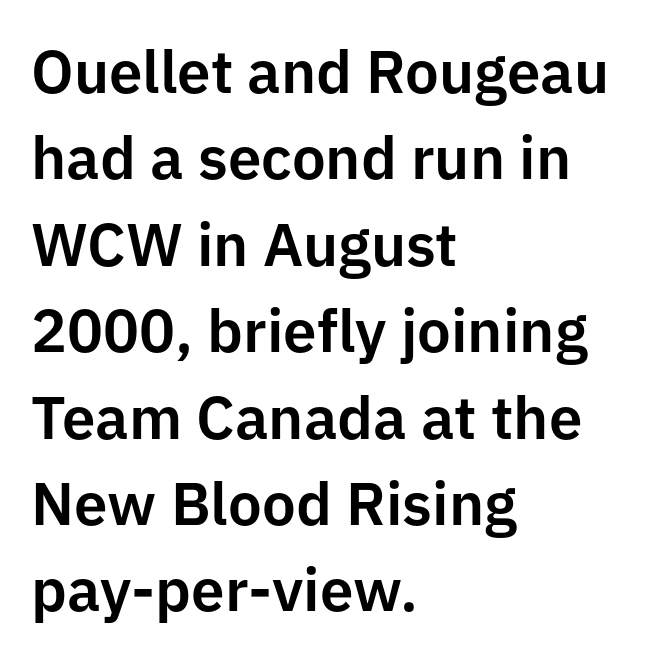
The image shows 60 px sans-serif type, upright; set left-aligned, normal line spacing (1.44x), normal letter spacing, not underlined; low stroke contrast and a medium x-height.
